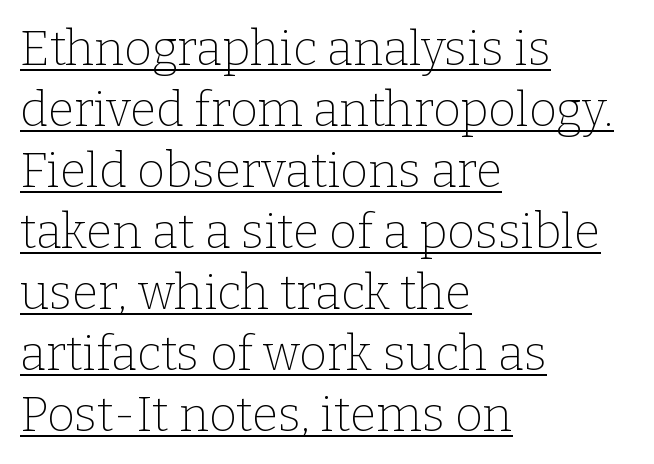
{"serif": "yes", "italic": "no", "bold": "no", "weight": "thin", "width": "normal", "stroke_contrast": "low", "x_height": "medium", "monospaced": "no", "underline": "yes", "align": "left", "line_spacing": "normal", "line_spacing_ratio": 1.27, "letter_spacing": "normal", "letter_spacing_em": 0.0, "glyph_px": 48}
